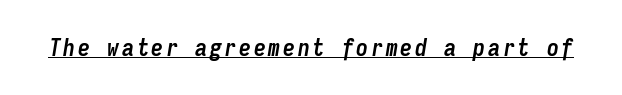
The image shows 24 px bold type, italic (leaning right); set underlined.
